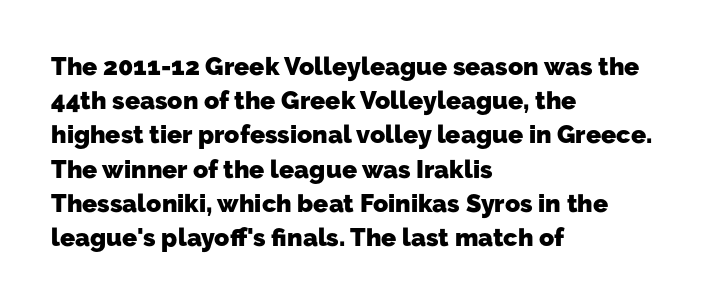
The image shows 25 px bold type; set left-aligned, normal line spacing (1.37x), normal letter spacing, not underlined.
